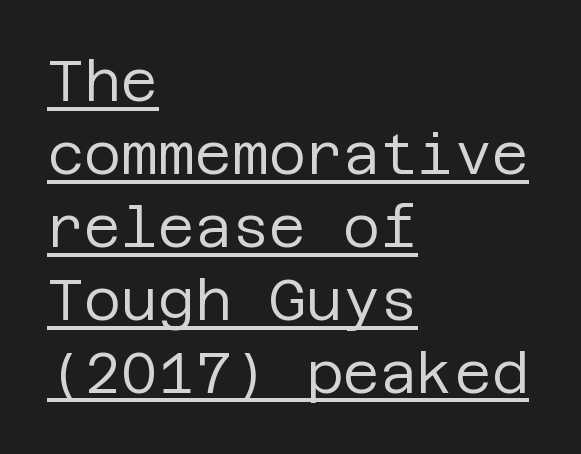
Q: Is the text bold? A: No.
Q: Is the text italic (slanted)? A: No, it is upright.
Q: Is the typeface a serif or a sans-serif typeface? A: Sans-serif.
Q: Is the text underlined? A: Yes.
Q: How is the paragraph aligned? A: Left-aligned.
Q: Is the spacing between letters normal or unusually wide? A: Normal.
Q: Is the spacing between lines tight, normal or loose? A: Normal.
Q: Width (condensed, normal, or wide)? A: Normal.
Q: Stroke contrast? A: Low.
Q: x-height? A: Large.
